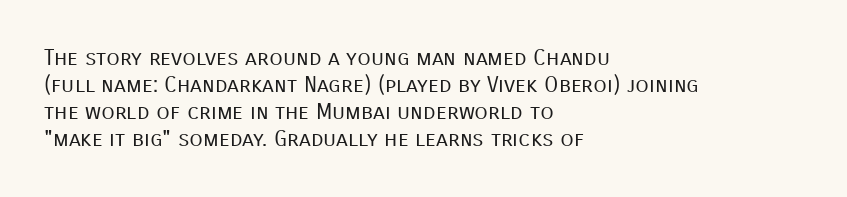
Beneath every word, the page is bare. The lettering holds an erect, upright posture throughout. Caption: face not bold, strokes unweighted. The gaps between neighbouring characters are ordinary and unremarkable.
